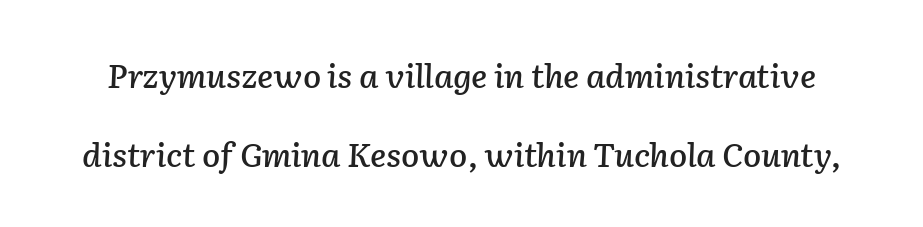
The image shows 33 px text type, italic (leaning right); set loose line spacing (2.39x), normal letter spacing, not underlined; low stroke contrast and a medium x-height.
